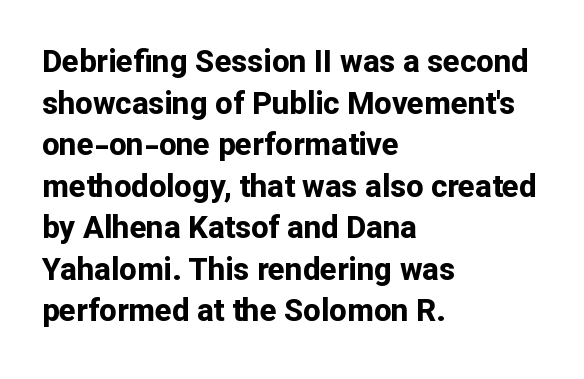
The image shows 31 px bold sans-serif type, upright; set left-aligned, normal line spacing (1.34x), normal letter spacing, not underlined; low stroke contrast and a medium x-height.
